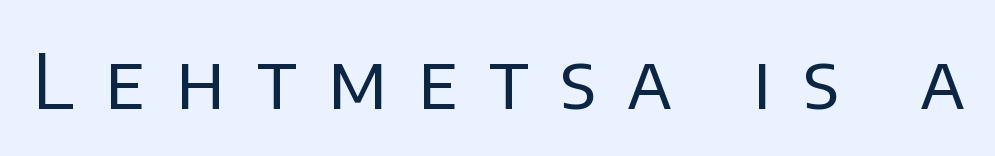
Stems and bowls with no extra thickness — not bold. Check where the strokes stop: nothing finishes them off — pure sans. Style check: upright. Is this a fixed-width face? No — the glyphs have proportional, varying widths. Does extra space separate the letters? Yes, quite a lot of it.
